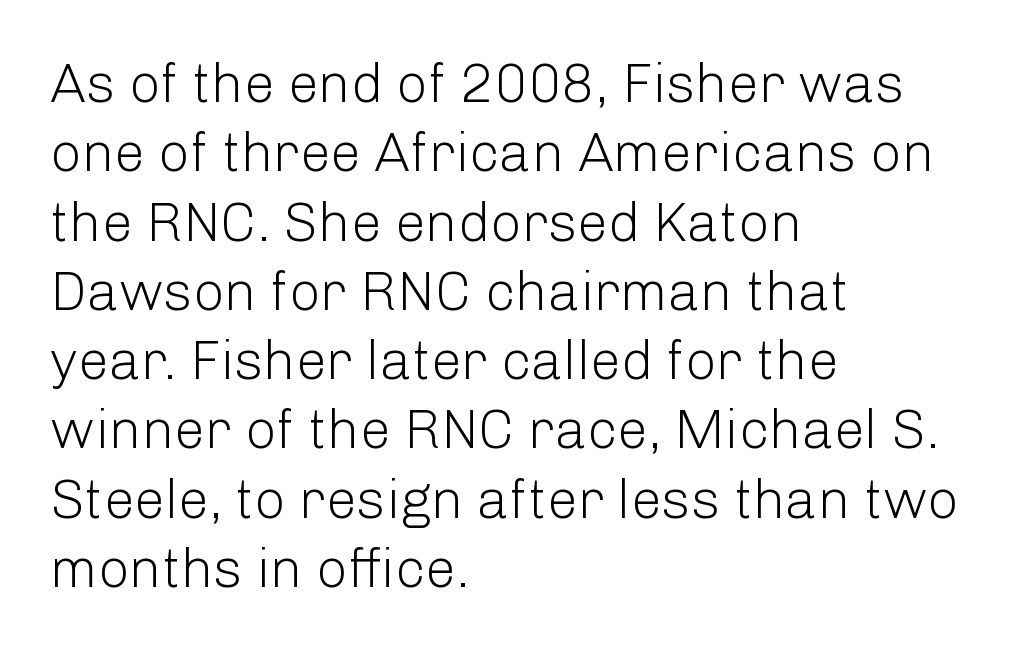
The image shows 55 px light sans-serif type, upright; set left-aligned, normal line spacing (1.26x), normal letter spacing, not underlined; low stroke contrast and a medium x-height.
